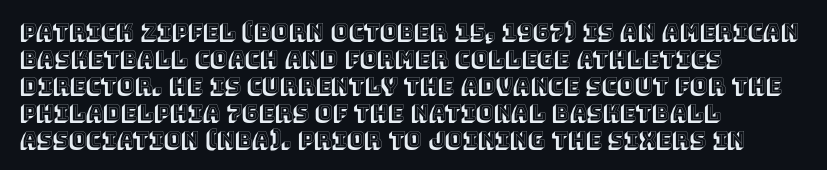
No word sits above an underline. Rendered with straight, roman letterforms. A typesetter would call this leading conventional body-copy spacing. Nothing unusual about the tracking: characters are spaced as the font intends. Line starts are locked; line ends wander.
